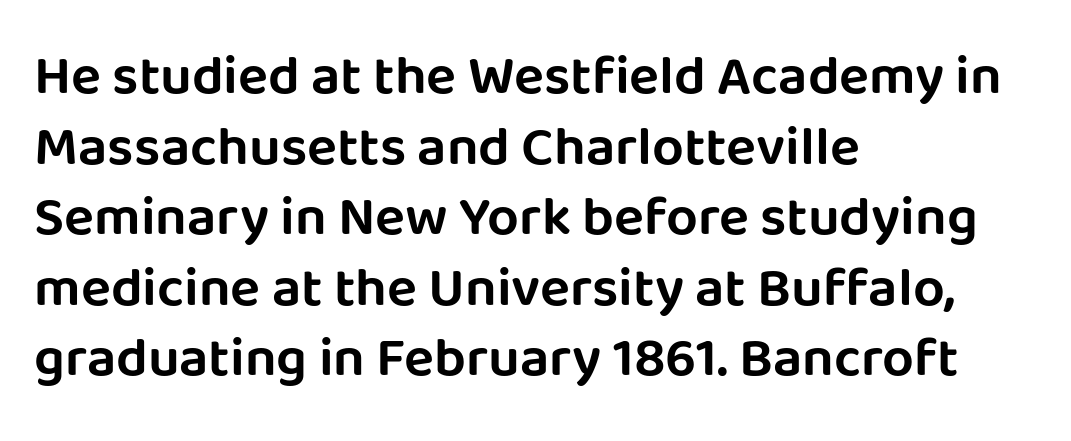
Students, observe: this is what conventionally led text looks like. Note the varied advance widths — an 'i' is clearly narrower than an 'm'. Where is the straight margin? On the left. Observe the ordinary spacing: letters are neighbours, not strangers.
